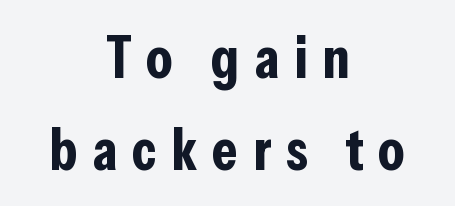
Q: Is the text bold? A: Yes.
Q: Is the text italic (slanted)? A: No, it is upright.
Q: Is the typeface a serif or a sans-serif typeface? A: Sans-serif.
Q: Is the text underlined? A: No.
Q: How is the paragraph aligned? A: Centered.
Q: Is the spacing between letters normal or unusually wide? A: Unusually wide.
Q: Is the spacing between lines tight, normal or loose? A: Normal.
Q: Width (condensed, normal, or wide)? A: Condensed.
Q: Stroke contrast? A: Low.
Q: x-height? A: Medium.
Q: Monospaced? A: No.
